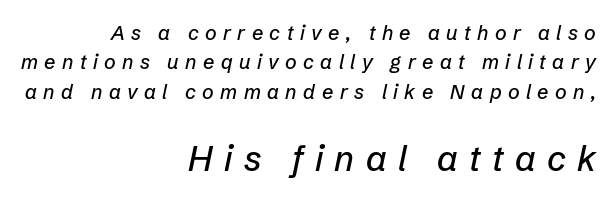
The image shows 35 px text type, italic (leaning right); set right-aligned, normal line spacing (1.47x), unusually wide letter spacing (+0.32 em), not underlined; the second (bottom) block is 1.75x larger; low stroke contrast and a medium x-height.
